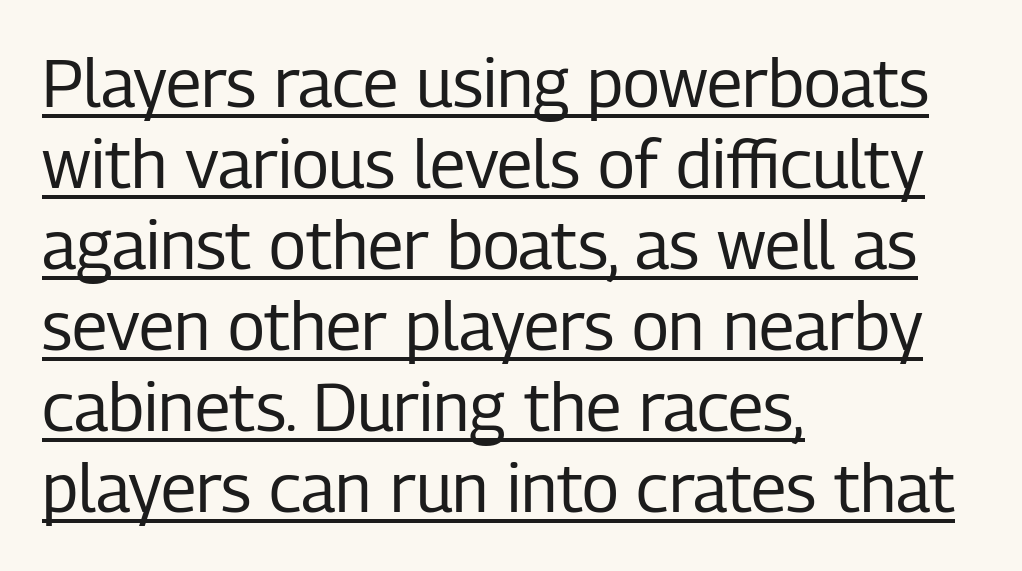
Q: Is the text bold? A: No.
Q: Is the text italic (slanted)? A: No, it is upright.
Q: Is the typeface a serif or a sans-serif typeface? A: Sans-serif.
Q: Is the text underlined? A: Yes.
Q: How is the paragraph aligned? A: Left-aligned.
Q: Is the spacing between letters normal or unusually wide? A: Normal.
Q: Width (condensed, normal, or wide)? A: Condensed.
Q: Stroke contrast? A: Low.
Q: x-height? A: Medium.
Q: Monospaced? A: No.
